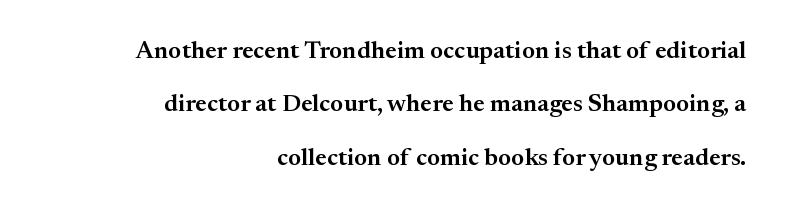
On the weight axis this lands at semibold, roughly 600. Caption: multi-line text, flush right, ragged left. This is roman type, the default non-slanted kind. A clean baseline with only descenders dipping below it. Vertical spacing — loose. Compared with typical body copy, the letter spacing here is the same.
